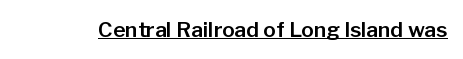
{"italic": "no", "underline": "yes", "letter_spacing": "normal", "letter_spacing_em": 0.0, "glyph_px": 21}
